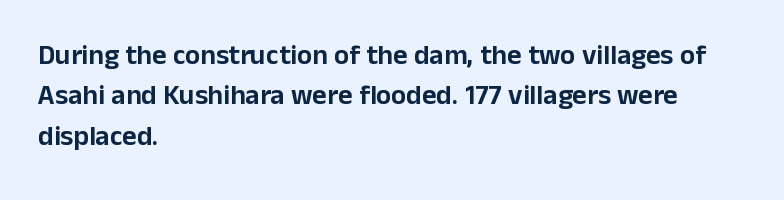
Q: Is the text italic (slanted)? A: No, it is upright.
Q: Is the typeface a serif or a sans-serif typeface? A: Sans-serif.
Q: Is the text underlined? A: No.
Q: How is the paragraph aligned? A: Left-aligned.
Q: Is the spacing between letters normal or unusually wide? A: Normal.
Q: Is the spacing between lines tight, normal or loose? A: Normal.
Q: Width (condensed, normal, or wide)? A: Normal.
Q: Stroke contrast? A: Low.
Q: x-height? A: Medium.
Q: Monospaced? A: No.
